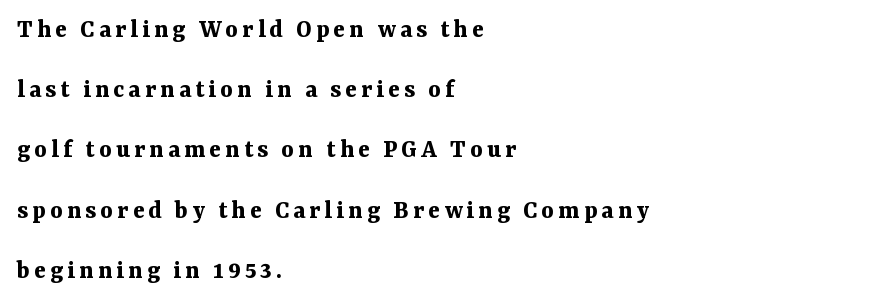
{"italic": "no", "bold": "yes", "underline": "no", "align": "left", "line_spacing": "loose", "line_spacing_ratio": 2.23, "glyph_px": 27}
